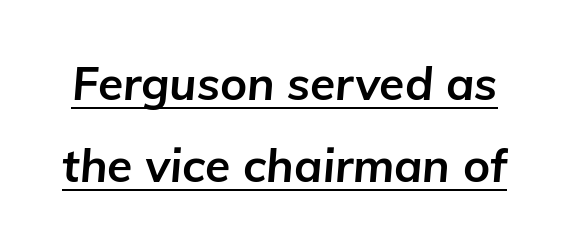
Q: Is the text bold? A: Yes.
Q: Is the text italic (slanted)? A: Yes, it leans right by about 5 degrees.
Q: Is the text underlined? A: Yes.
Q: Is the spacing between letters normal or unusually wide? A: Normal.
Q: Width (condensed, normal, or wide)? A: Normal.
Q: Stroke contrast? A: Low.
Q: x-height? A: Medium.
Q: Monospaced? A: No.
